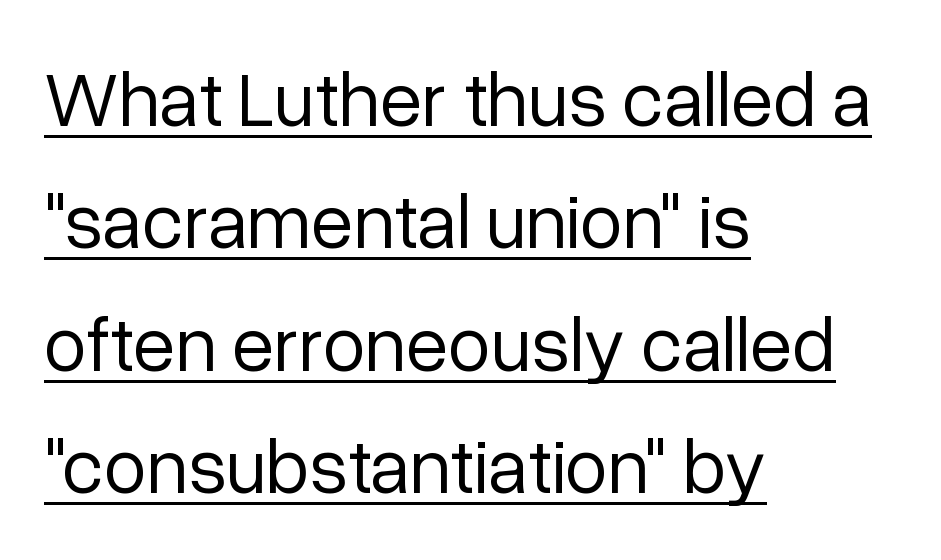
The image shows 77 px regular-weight sans-serif type, upright; set left-aligned, normal line spacing (1.59x), normal letter spacing, underlined; low stroke contrast and a medium x-height.
